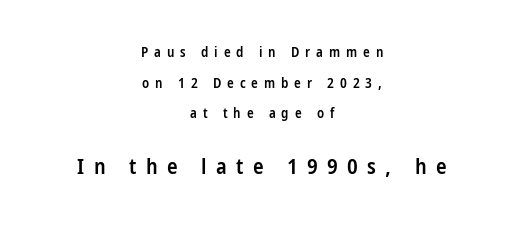
I'd describe the lettering as semibold — firm but not a full bold. Typesetter's note — lower block bumped up in size, upper block left smaller. The line-height multiplier appears high, well above default. Each word looks stretched out because of the extra space between its letters. Which margin do the lines hug? Neither — every line sits in the middle.
